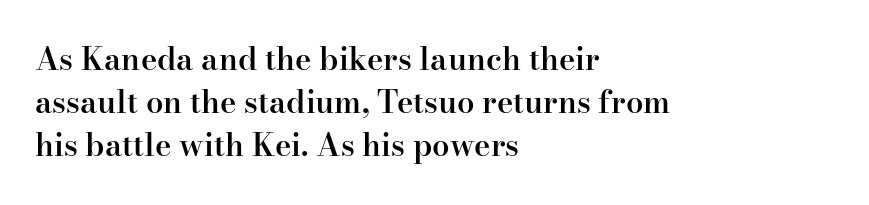
Q: Is the text bold? A: Semi-bold.
Q: Is the text italic (slanted)? A: No, it is upright.
Q: Is the typeface a serif or a sans-serif typeface? A: Serif.
Q: Is the text underlined? A: No.
Q: How is the paragraph aligned? A: Left-aligned.
Q: Is the spacing between letters normal or unusually wide? A: Normal.
Q: Is the spacing between lines tight, normal or loose? A: Normal.
Q: Width (condensed, normal, or wide)? A: Normal.
Q: Stroke contrast? A: High.
Q: x-height? A: Small.
Q: Monospaced? A: No.
